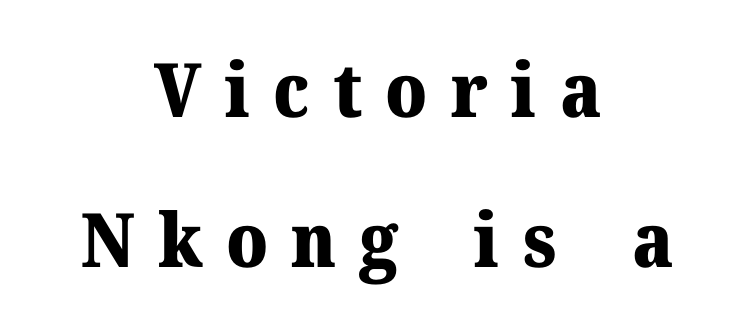
{"serif": "yes", "italic": "no", "bold": "yes", "weight": "heavy", "width": "normal", "stroke_contrast": "medium", "x_height": "medium", "monospaced": "no", "underline": "no", "align": "center", "line_spacing": "loose", "line_spacing_ratio": 2.0, "letter_spacing": "wide", "letter_spacing_em": 0.31, "glyph_px": 75}
